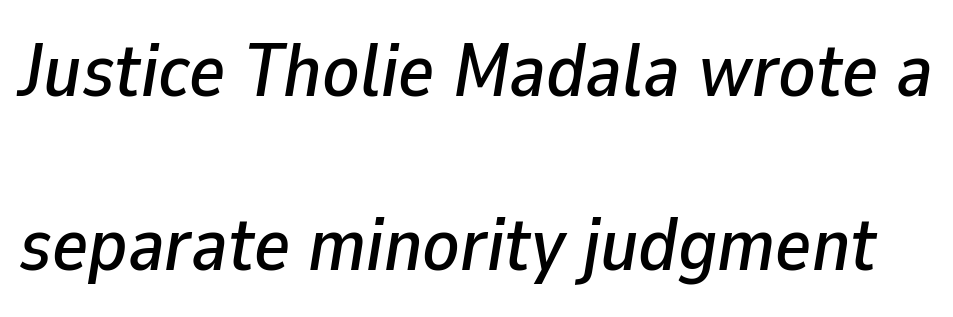
Q: Is the text italic (slanted)? A: Yes, it leans right by about 9 degrees.
Q: Is the text underlined? A: No.
Q: Is the spacing between letters normal or unusually wide? A: Normal.
Q: Is the spacing between lines tight, normal or loose? A: Loose.
Q: Width (condensed, normal, or wide)? A: Normal.
Q: Stroke contrast? A: Low.
Q: x-height? A: Medium.
Q: Monospaced? A: No.
